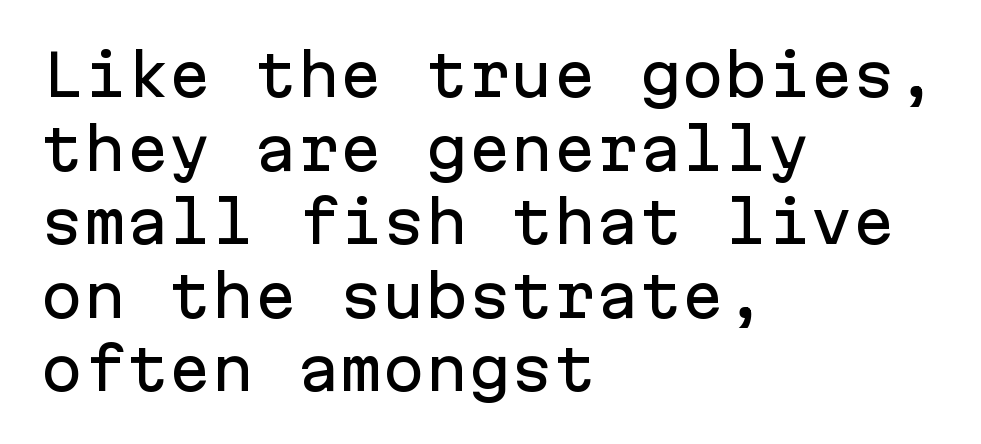
The image shows 57 px sans-serif type, upright, monospaced; set left-aligned, normal line spacing (1.29x), normal letter spacing, not underlined; low stroke contrast and a medium x-height.
